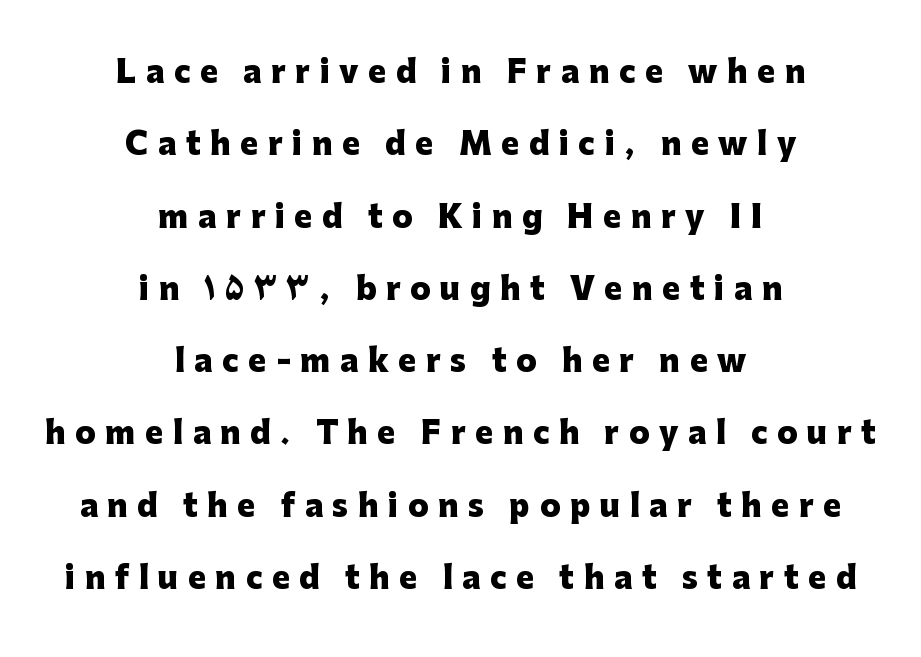
Q: Is the text bold? A: Yes.
Q: Is the text italic (slanted)? A: No, it is upright.
Q: Is the typeface a serif or a sans-serif typeface? A: Sans-serif.
Q: Is the text underlined? A: No.
Q: How is the paragraph aligned? A: Centered.
Q: Is the spacing between letters normal or unusually wide? A: Unusually wide.
Q: Is the spacing between lines tight, normal or loose? A: Loose.
Q: Width (condensed, normal, or wide)? A: Normal.
Q: Stroke contrast? A: Low.
Q: x-height? A: Medium.
Q: Monospaced? A: No.
